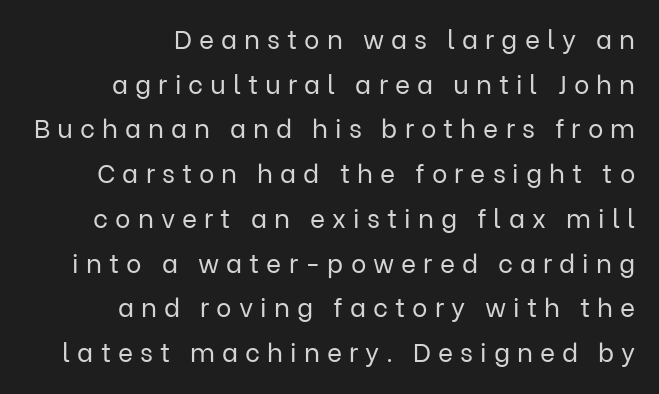
The image shows 26 px text type, upright; set right-aligned, line spacing 1.72x, unusually wide letter spacing (+0.27 em), not underlined.
